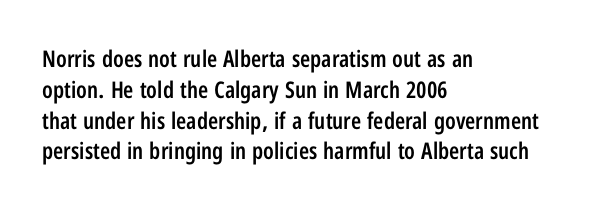
Whoever set this chose a conventional vertical rhythm. There is no visible air inserted between adjacent glyphs. Where is the straight margin? On the left. Type without underlining. The specimen reads as upright at a glance. The typesetting leans somewhat heavy: a semibold.
